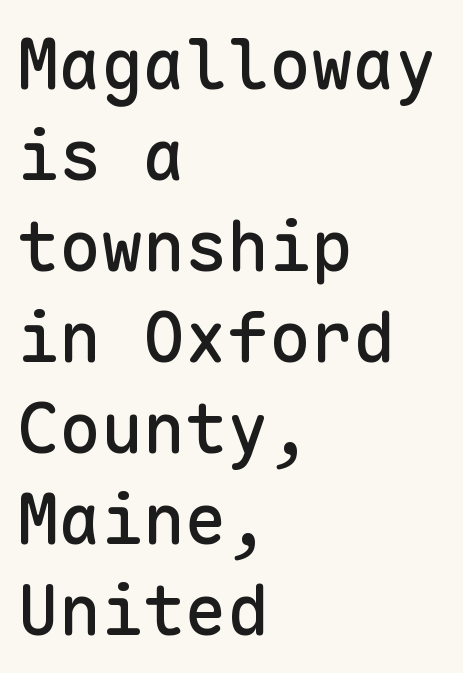
The string is rendered with underlining switched off. Notice how descenders clear the ascenders below comfortably — that's standard leading. Is there any slant? The stems are plumb. The compositor pushed each line to the left boundary.
